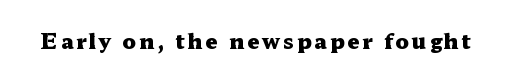
The image shows 21 px bold type, upright; set not underlined.
